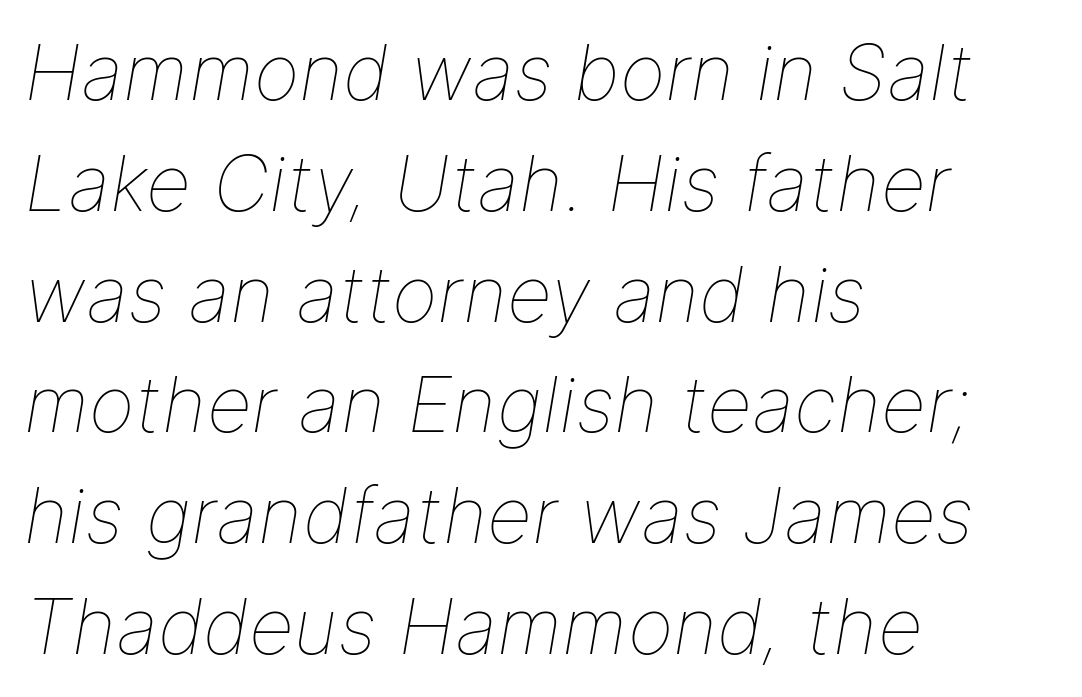
These lines are rendered in a variable-pitch font. Vertical spacing — default. If you drew a ruler down the left edge, every line would touch it. This sample uses an oblique cut, with every glyph tilted off the vertical. The weight tops out at a normal text grade.
